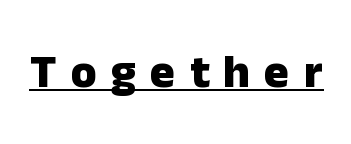
{"serif": "no", "italic": "no", "bold": "yes", "weight": "heavy", "width": "normal", "stroke_contrast": "low", "x_height": "medium", "monospaced": "no", "underline": "yes", "letter_spacing": "wide", "letter_spacing_em": 0.3, "glyph_px": 47}
